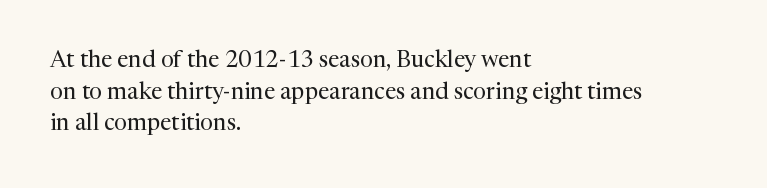
{"italic": "no", "bold": "no", "underline": "no", "align": "left", "line_spacing": "normal", "line_spacing_ratio": 1.37, "letter_spacing": "normal", "letter_spacing_em": 0.0, "glyph_px": 23}
